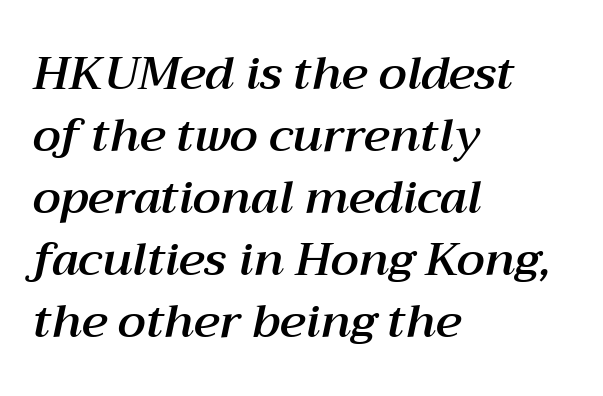
{"italic": "yes", "lean": "right", "slant_degrees": 12, "width": "normal", "stroke_contrast": "medium", "x_height": "medium", "monospaced": "no", "underline": "no", "align": "left", "line_spacing": "normal", "line_spacing_ratio": 1.35, "letter_spacing": "normal", "letter_spacing_em": 0.0, "glyph_px": 46}
